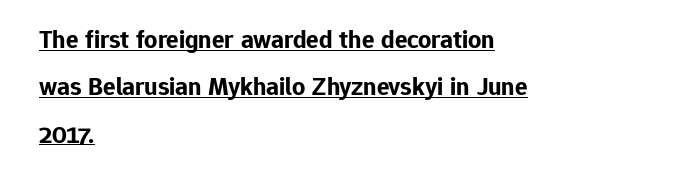
Q: Is the text bold? A: Yes.
Q: Is the text italic (slanted)? A: No, it is upright.
Q: Is the text underlined? A: Yes.
Q: How is the paragraph aligned? A: Left-aligned.
Q: Is the spacing between letters normal or unusually wide? A: Normal.
